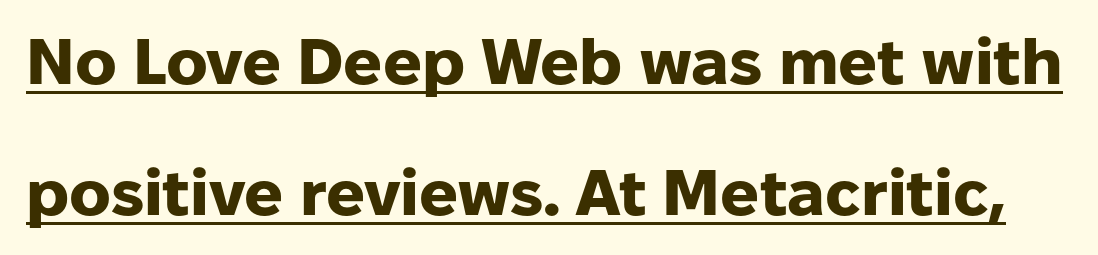
{"serif": "no", "italic": "no", "bold": "yes", "weight": "heavy", "width": "normal", "stroke_contrast": "low", "x_height": "medium", "monospaced": "no", "underline": "yes", "line_spacing": "loose", "line_spacing_ratio": 2.05, "letter_spacing": "normal", "letter_spacing_em": 0.0, "glyph_px": 64}
